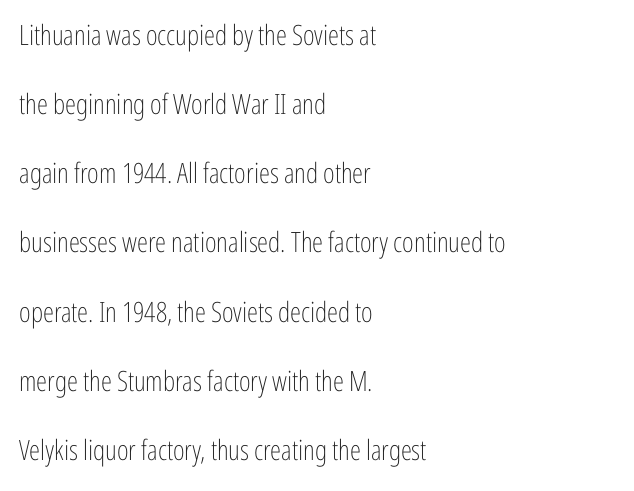
Unlike italic type, these characters show no tilt at all. All the whitespace from short lines collects on the right. Vertical spacing — loose. Caption: face not bold, strokes unweighted.
